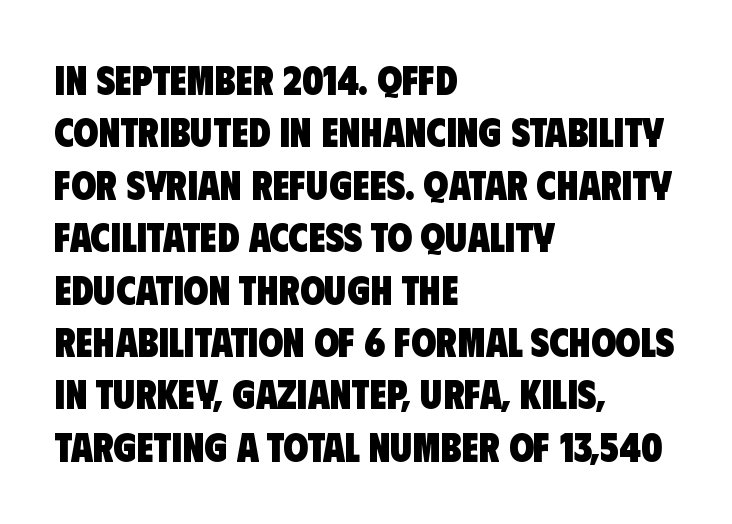
Q: Is the text bold? A: Yes.
Q: Is the typeface a serif or a sans-serif typeface? A: Sans-serif.
Q: Is the text underlined? A: No.
Q: How is the paragraph aligned? A: Left-aligned.
Q: Is the spacing between letters normal or unusually wide? A: Normal.
Q: Is the spacing between lines tight, normal or loose? A: Normal.
Q: Width (condensed, normal, or wide)? A: Condensed.
Q: Stroke contrast? A: Low.
Q: x-height? A: Large.
Q: Monospaced? A: No.
